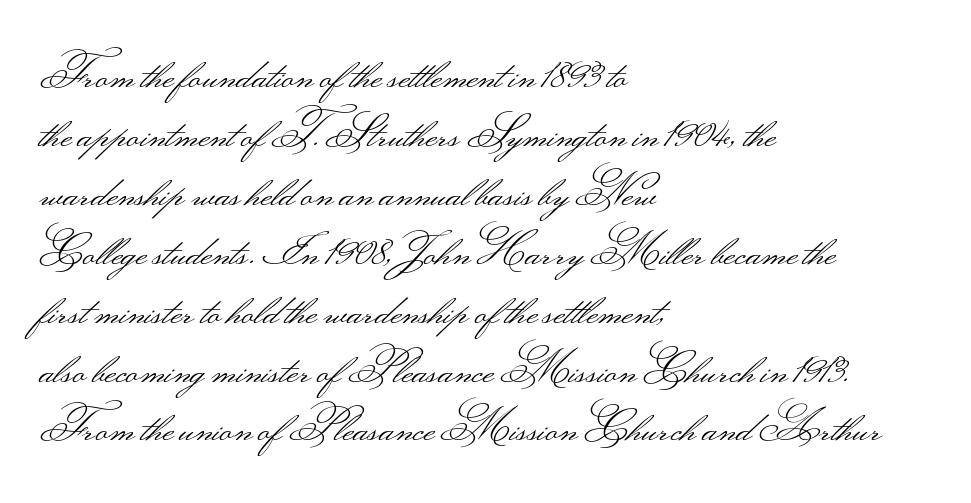
{"serif": "no", "bold": "no", "weight": "light", "width": "wide", "stroke_contrast": "medium", "monospaced": "no", "underline": "no", "align": "left", "line_spacing": "normal", "line_spacing_ratio": 1.37, "letter_spacing": "normal", "letter_spacing_em": 0.0, "glyph_px": 43}
